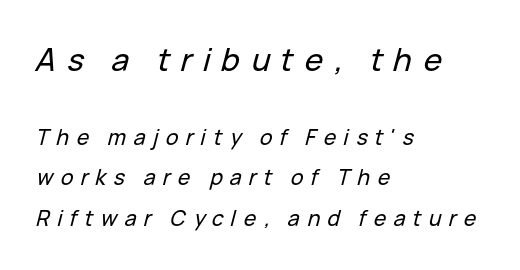
Observe the wide spacing: letters keep a clear distance from each other. The specimen omits any rule beneath the text block's lines. Looks like regular typesetting: each glyph gets only the width it needs. The more generous point size was reserved for the upper chunk. Does the lettering tilt? It does — this is italic.
